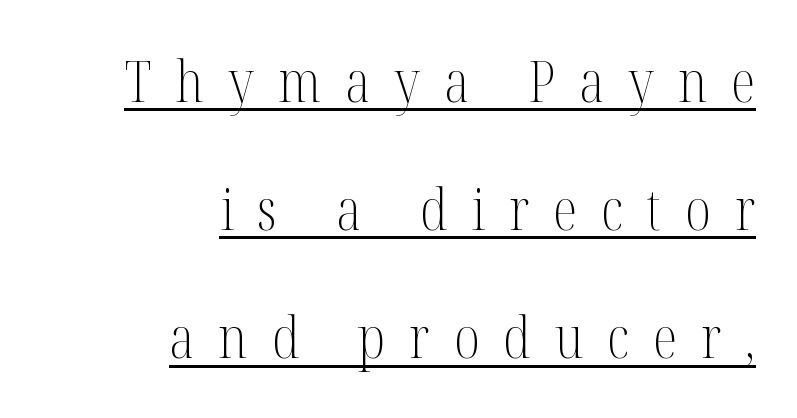
{"serif": "yes", "italic": "no", "bold": "no", "weight": "light", "width": "condensed", "stroke_contrast": "medium", "x_height": "medium", "monospaced": "no", "underline": "yes", "align": "right", "line_spacing": "loose", "line_spacing_ratio": 2.29, "letter_spacing": "wide", "letter_spacing_em": 0.43, "glyph_px": 56}
